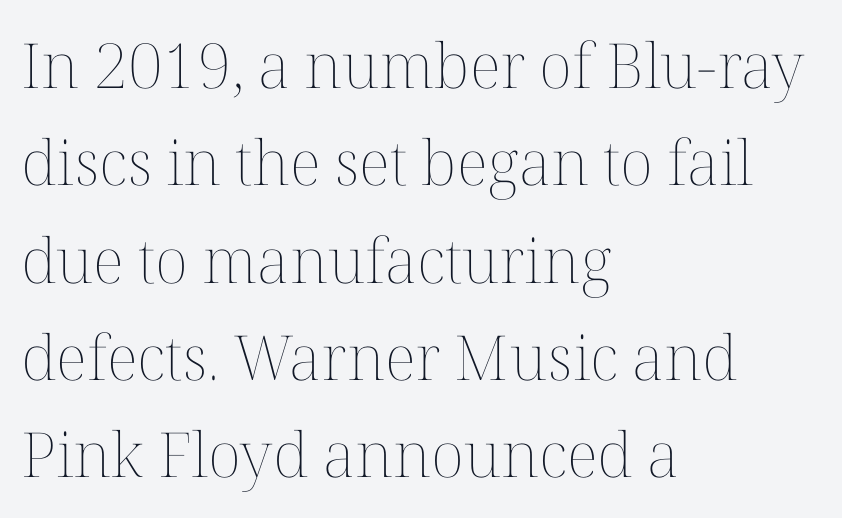
Q: Is the text bold? A: No.
Q: Is the text italic (slanted)? A: No, it is upright.
Q: Is the text underlined? A: No.
Q: How is the paragraph aligned? A: Left-aligned.
Q: Is the spacing between letters normal or unusually wide? A: Normal.
Q: Is the spacing between lines tight, normal or loose? A: Normal.
Q: Width (condensed, normal, or wide)? A: Normal.
Q: Stroke contrast? A: Medium.
Q: x-height? A: Medium.
Q: Monospaced? A: No.
